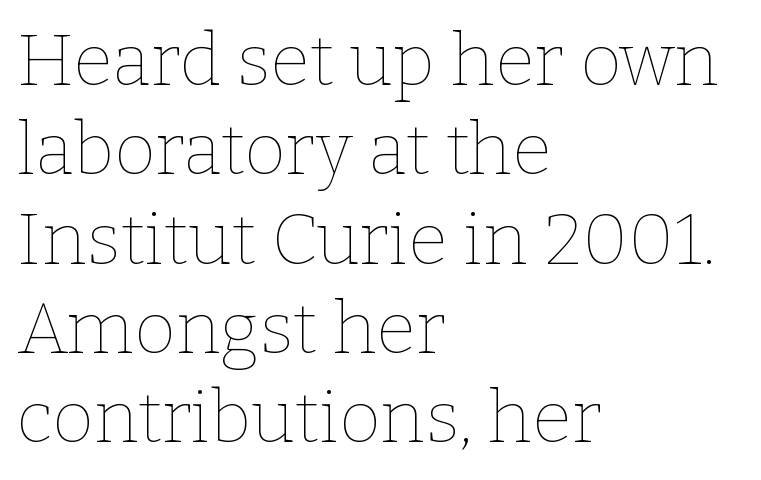
Q: Is the text bold? A: No.
Q: Is the text italic (slanted)? A: No, it is upright.
Q: Is the text underlined? A: No.
Q: How is the paragraph aligned? A: Left-aligned.
Q: Is the spacing between letters normal or unusually wide? A: Normal.
Q: Width (condensed, normal, or wide)? A: Normal.
Q: Stroke contrast? A: Low.
Q: x-height? A: Medium.
Q: Monospaced? A: No.
